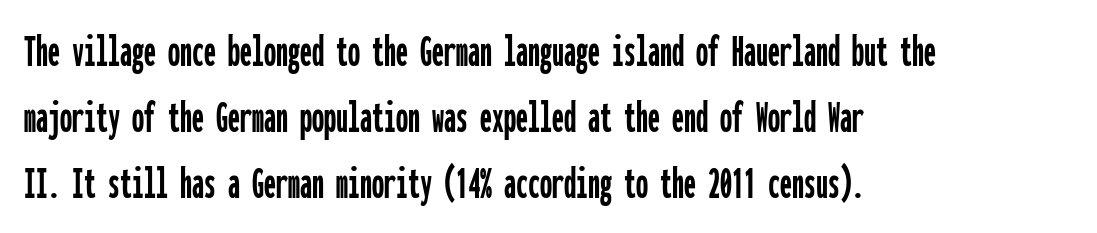
The leading is moderate, giving the passage an even texture. Does the lettering tilt? It doesn't — this is upright. Layout note: lines flush left. A typesetter would call this monospace, since all characters share one set width. Default kerning and tracking; the words read as compact shapes. Check under the words: just untouched page.
